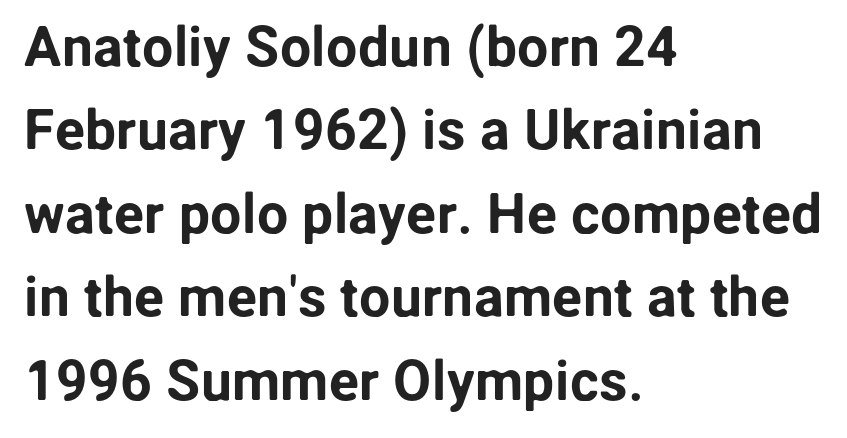
{"serif": "no", "italic": "no", "width": "normal", "stroke_contrast": "low", "x_height": "medium", "monospaced": "no", "underline": "no", "align": "left", "line_spacing": "normal", "line_spacing_ratio": 1.49, "letter_spacing": "normal", "letter_spacing_em": 0.0, "glyph_px": 56}
